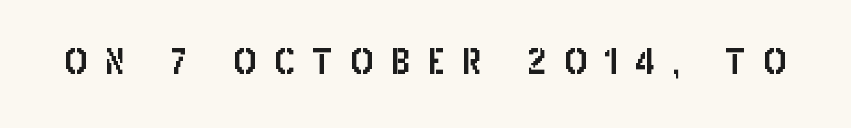
The image shows 35 px condensed sans-serif type, upright; set unusually wide letter spacing (+0.49 em), not underlined; low stroke contrast and a large x-height.
